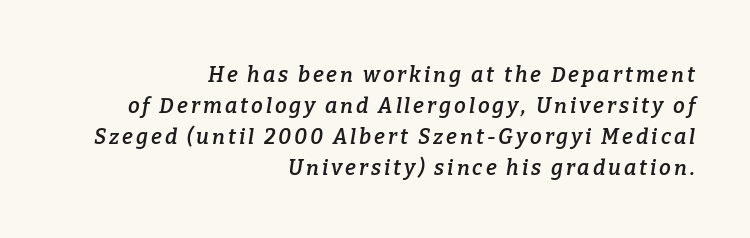
{"italic": "yes", "lean": "right", "slant_degrees": 9, "bold": "semi", "underline": "no", "align": "right", "line_spacing": "normal", "line_spacing_ratio": 1.47, "glyph_px": 21}
